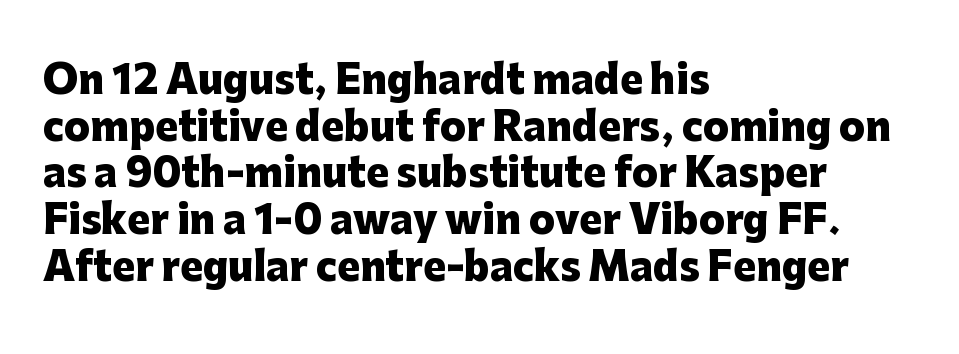
The strip under each line holds only bare page. Letter spacing: default. Examine the stroke ends and you'll find no serifs. Notice how thick the strokes are: this is what a full bold looks like. Upright lettering throughout. Think of a printed novel: that variable character pitch is what you see here.
